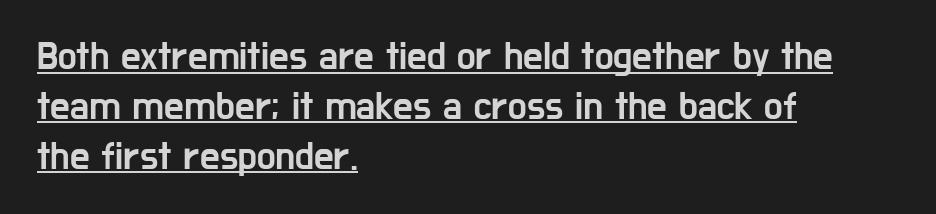
In designer terms, the underline attribute is active on this setting. The lettering stays uniformly vertical, giving the passage a roman look. The rendering uses natural spacing where letterforms have individual widths. Does the leading feel generous? No, just average.
